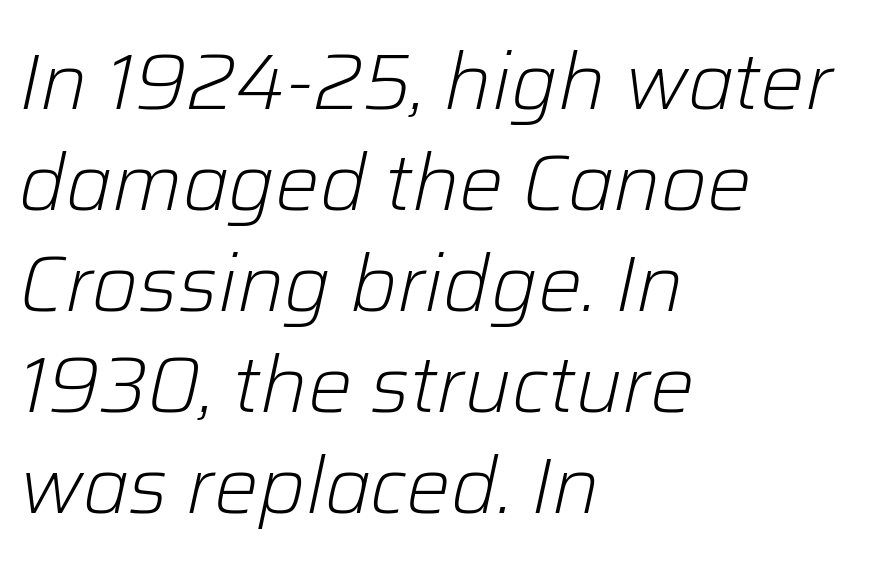
Q: Is the text bold? A: No.
Q: Is the text italic (slanted)? A: Yes, it leans right by about 12 degrees.
Q: Is the text underlined? A: No.
Q: How is the paragraph aligned? A: Left-aligned.
Q: Is the spacing between letters normal or unusually wide? A: Normal.
Q: Is the spacing between lines tight, normal or loose? A: Normal.
Q: Width (condensed, normal, or wide)? A: Normal.
Q: Stroke contrast? A: Low.
Q: x-height? A: Medium.
Q: Monospaced? A: No.
